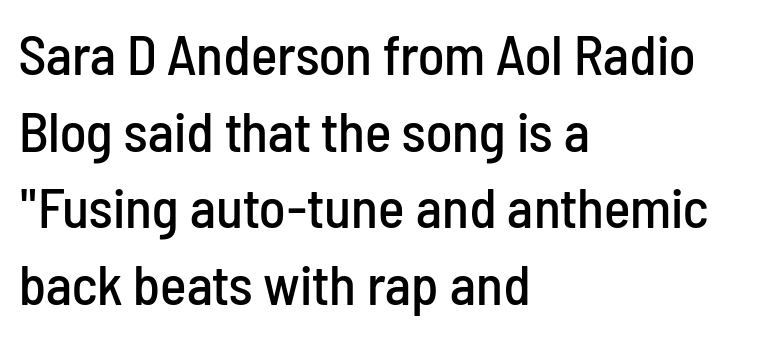
{"serif": "no", "italic": "no", "width": "condensed", "stroke_contrast": "low", "x_height": "medium", "monospaced": "no", "underline": "no", "align": "left", "line_spacing": "normal", "line_spacing_ratio": 1.37, "letter_spacing": "normal", "letter_spacing_em": 0.0, "glyph_px": 56}
